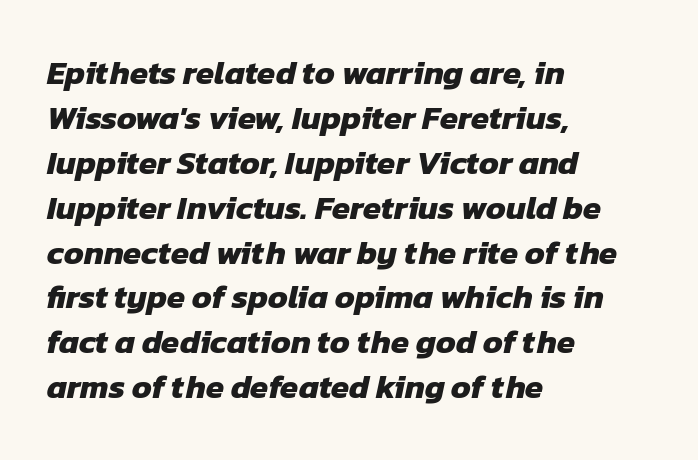
{"serif": "no", "bold": "yes", "weight": "heavy", "width": "normal", "stroke_contrast": "low", "x_height": "medium", "monospaced": "no", "underline": "no", "align": "left", "line_spacing": "normal", "line_spacing_ratio": 1.36, "letter_spacing": "normal", "letter_spacing_em": 0.0, "glyph_px": 33}
